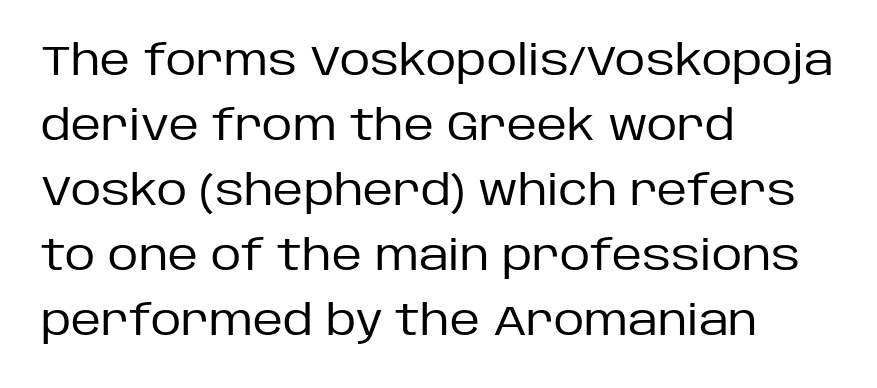
The image shows 42 px regular-weight sans-serif type, upright; set left-aligned, normal line spacing (1.55x), normal letter spacing, not underlined; low stroke contrast and a large x-height.
